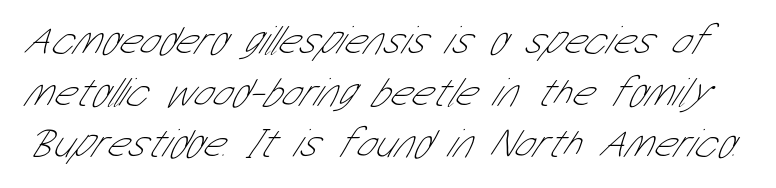
Q: Is the text bold? A: No.
Q: Is the typeface a serif or a sans-serif typeface? A: Sans-serif.
Q: Is the text underlined? A: No.
Q: Is the spacing between letters normal or unusually wide? A: Normal.
Q: Is the spacing between lines tight, normal or loose? A: Normal.
Q: Width (condensed, normal, or wide)? A: Condensed.
Q: Stroke contrast? A: Low.
Q: x-height? A: Medium.
Q: Monospaced? A: No.
